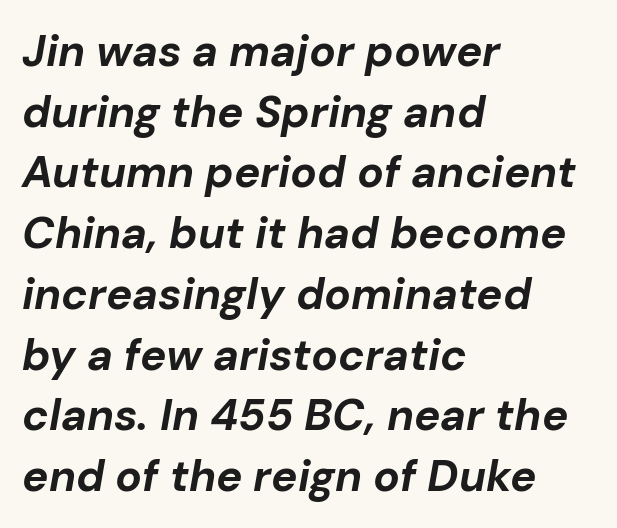
The image shows 44 px bold type, italic (leaning right); set left-aligned, normal line spacing (1.38x), normal letter spacing, not underlined; low stroke contrast and a medium x-height.
